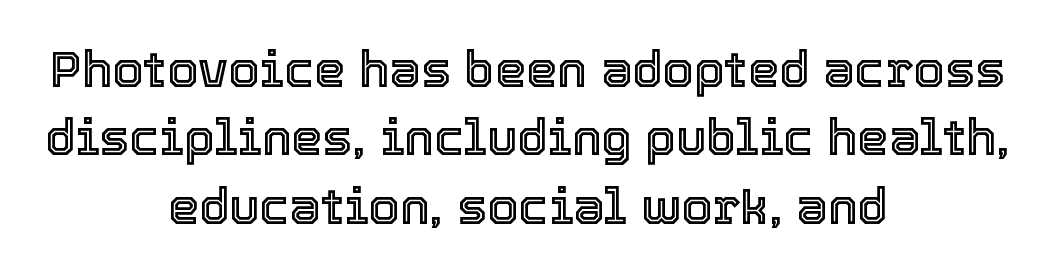
{"italic": "no", "width": "normal", "x_height": "medium", "monospaced": "no", "underline": "no", "align": "center", "line_spacing": "normal", "line_spacing_ratio": 1.37, "letter_spacing": "normal", "letter_spacing_em": 0.0, "glyph_px": 50}
